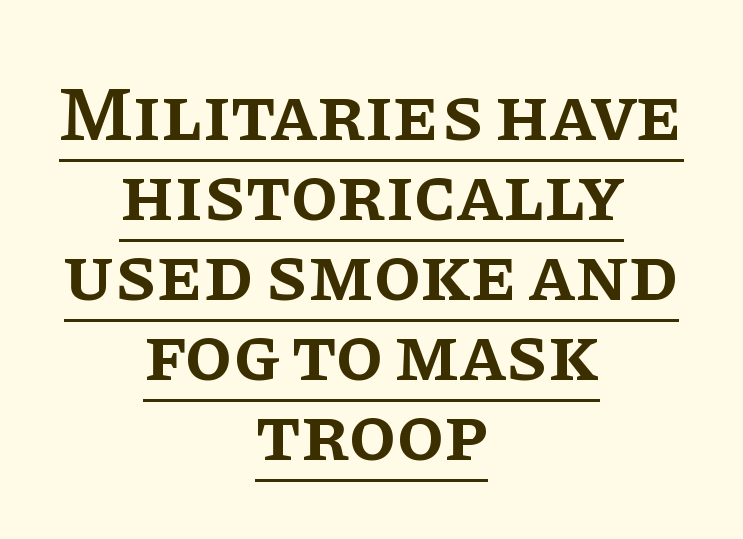
Q: Is the text bold? A: Semi-bold.
Q: Is the text italic (slanted)? A: No, it is upright.
Q: Is the typeface a serif or a sans-serif typeface? A: Serif.
Q: Is the text underlined? A: Yes.
Q: How is the paragraph aligned? A: Centered.
Q: Is the spacing between letters normal or unusually wide? A: Normal.
Q: Is the spacing between lines tight, normal or loose? A: Tight.
Q: Width (condensed, normal, or wide)? A: Normal.
Q: Stroke contrast? A: Low.
Q: x-height? A: Large.
Q: Monospaced? A: No.
